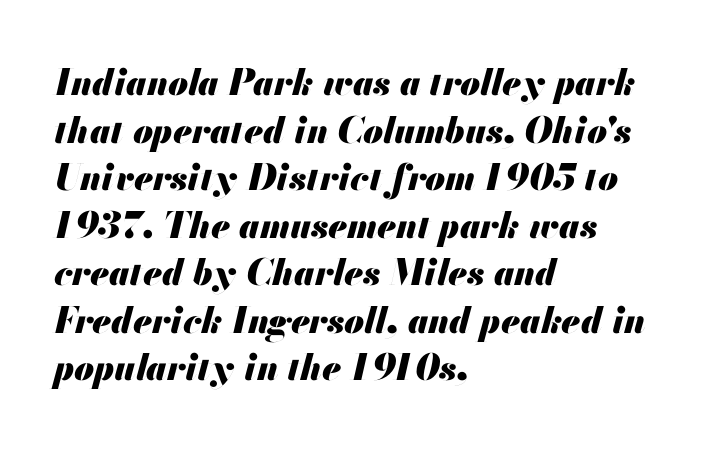
Anything drawn beneath the words? Only blank space. Notice how the passage keeps a crisp vertical edge on the left only. Short note: letters normally spaced. This sample keeps an unexceptional amount of space between lines. It's the slanting kind of type. Proportional: the letters do not fall into vertical columns.
